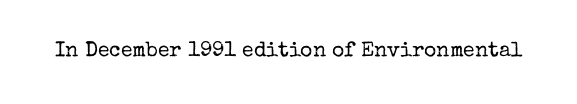
The passage shown is not underscored anywhere. The font's upright variant was chosen for this text. Stems here are at most as thick as an everyday book face. Observe the ordinary spacing: letters are neighbours, not strangers.
